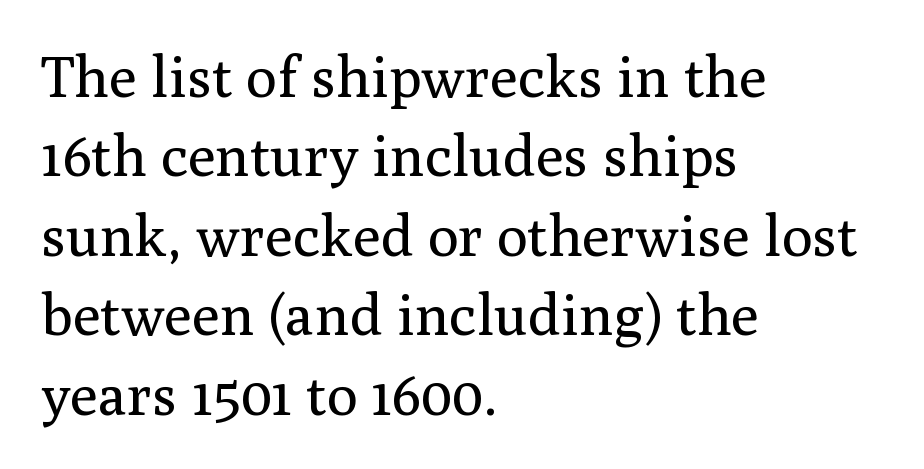
{"serif": "yes", "italic": "no", "bold": "no", "weight": "regular", "width": "normal", "stroke_contrast": "medium", "x_height": "medium", "monospaced": "no", "underline": "no", "align": "left", "line_spacing": "normal", "line_spacing_ratio": 1.37, "letter_spacing": "normal", "letter_spacing_em": 0.0, "glyph_px": 58}
